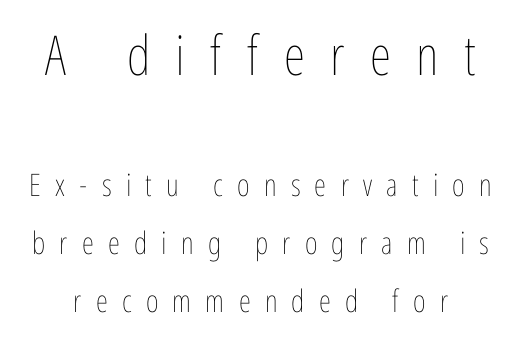
{"italic": "no", "bold": "no", "weight": "thin", "width": "condensed", "stroke_contrast": "low", "x_height": "medium", "monospaced": "no", "underline": "no", "line_spacing_ratio": 1.86, "letter_spacing": "wide", "letter_spacing_em": 0.46, "larger_block": "first", "size_ratio": 1.77, "glyph_px": 55}
